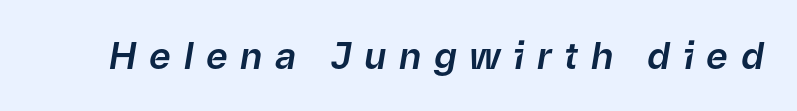
The image shows 37 px text type, italic (leaning right); set unusually wide letter spacing (+0.34 em), not underlined; low stroke contrast and a medium x-height.
